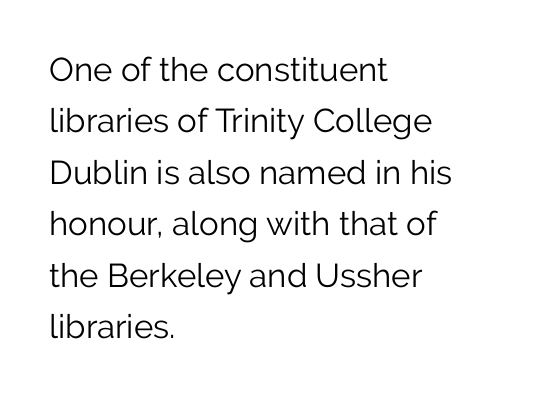
{"serif": "no", "italic": "no", "bold": "no", "weight": "light", "width": "normal", "stroke_contrast": "low", "x_height": "medium", "monospaced": "no", "underline": "no", "align": "left", "line_spacing": "normal", "line_spacing_ratio": 1.56, "letter_spacing": "normal", "letter_spacing_em": 0.0, "glyph_px": 33}
